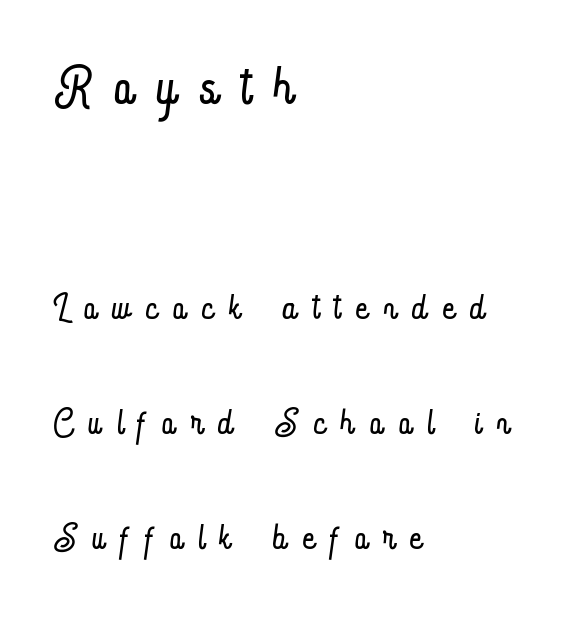
The image shows 75 px light, condensed type; set left-aligned, loose line spacing (2.3x), unusually wide letter spacing (+0.33 em), not underlined; the first (top) block is 1.5x larger; low stroke contrast and a small x-height.
